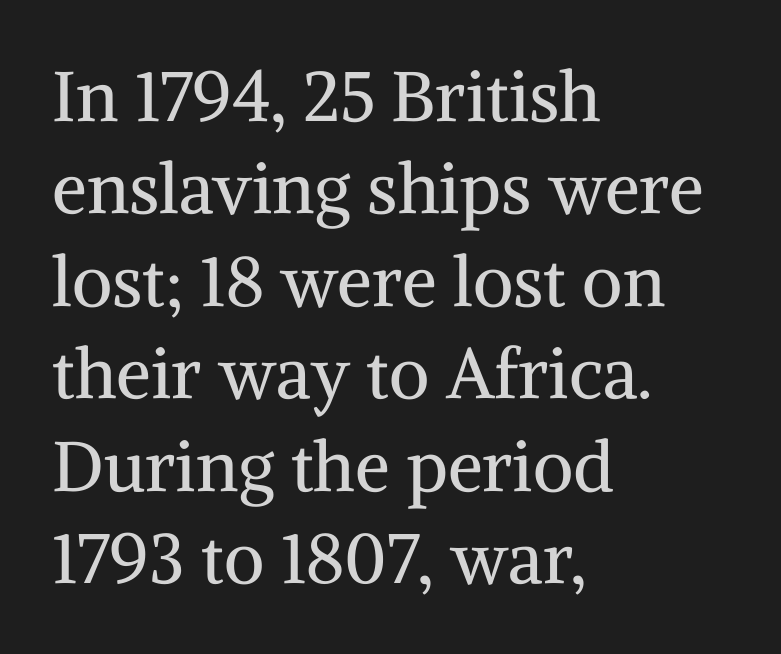
{"serif": "yes", "italic": "no", "bold": "no", "weight": "regular", "width": "normal", "stroke_contrast": "medium", "x_height": "medium", "monospaced": "no", "underline": "no", "align": "left", "line_spacing": "normal", "line_spacing_ratio": 1.32, "letter_spacing": "normal", "letter_spacing_em": 0.0, "glyph_px": 70}
